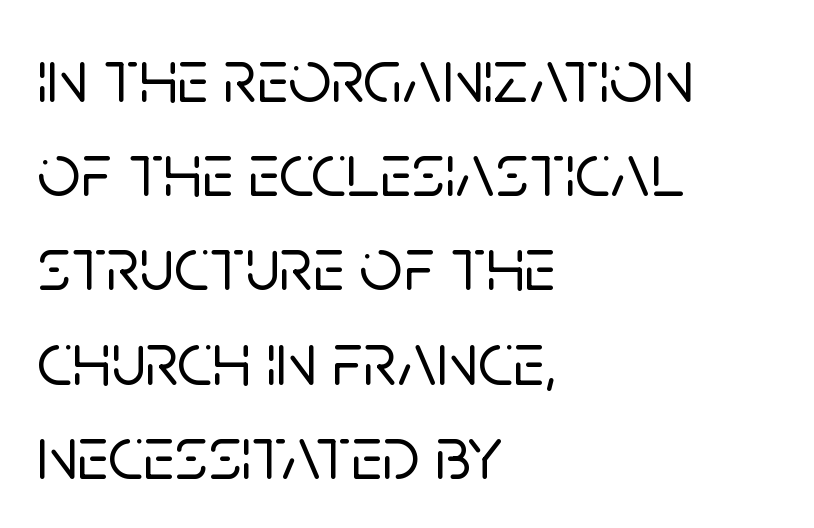
Between one letter and the next there's only the usual sliver of space. A sans-serif font was chosen for this passage. Each row of text sits above clean, open space. Horizontal alignment here is leftward, the default for most running prose.
